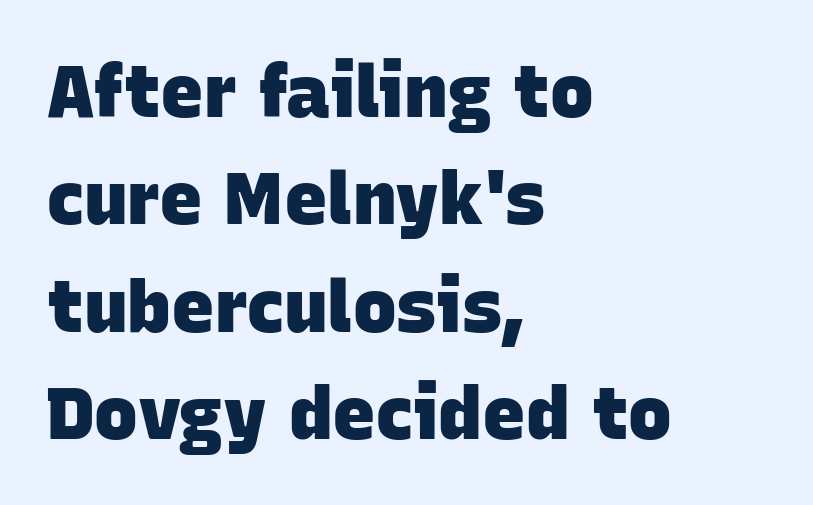
The image shows 73 px heavy sans-serif type; set left-aligned, normal line spacing (1.47x), normal letter spacing, not underlined; low stroke contrast and a large x-height.
